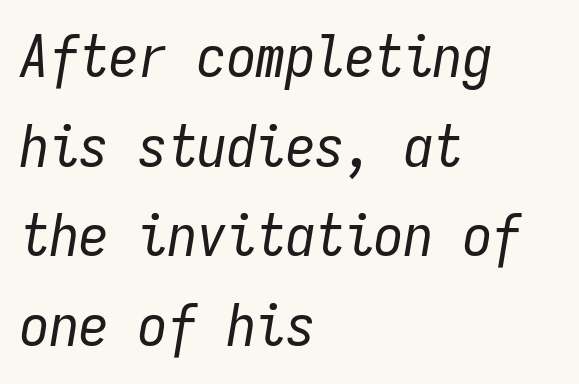
{"italic": "yes", "lean": "right", "slant_degrees": 9, "bold": "no", "weight": "regular", "width": "condensed", "stroke_contrast": "low", "x_height": "medium", "monospaced": "yes", "underline": "no", "align": "left", "line_spacing": "normal", "line_spacing_ratio": 1.52, "letter_spacing": "normal", "letter_spacing_em": 0.0, "glyph_px": 59}
